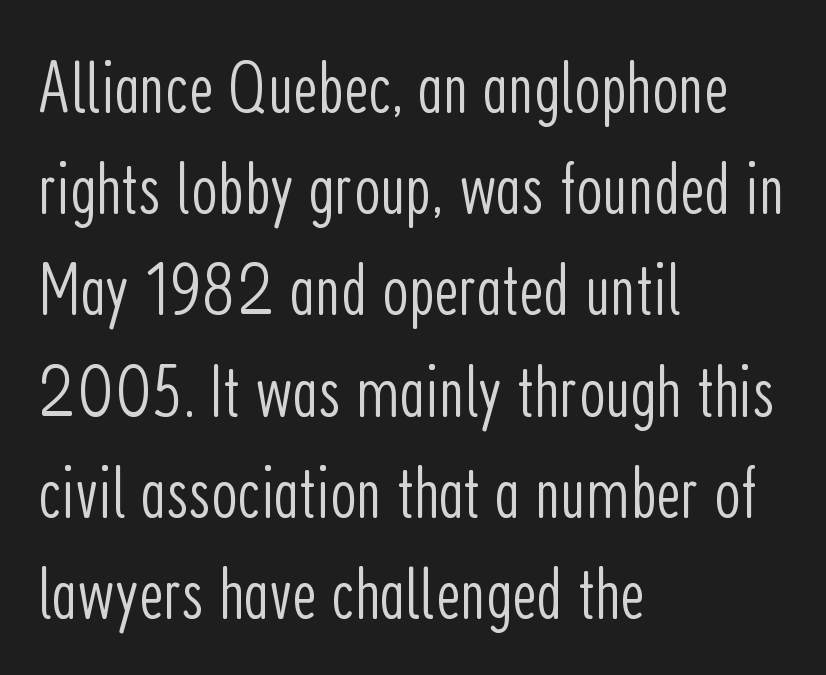
The image shows 75 px light, condensed sans-serif type, upright; set left-aligned, normal line spacing (1.35x), normal letter spacing, not underlined; low stroke contrast and a medium x-height.
